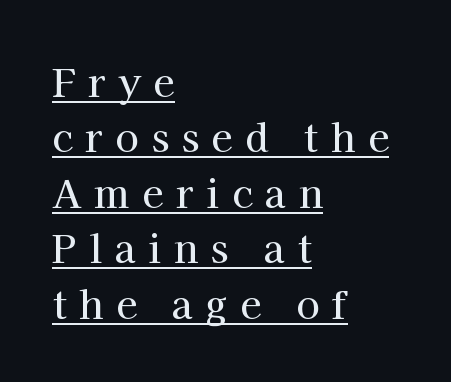
{"serif": "yes", "italic": "no", "width": "normal", "stroke_contrast": "high", "x_height": "medium", "monospaced": "no", "underline": "yes", "align": "left", "line_spacing": "normal", "line_spacing_ratio": 1.46, "letter_spacing": "wide", "letter_spacing_em": 0.34, "glyph_px": 38}
